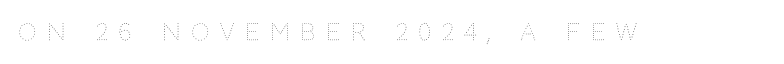
The image shows 23 px text type, upright; set unusually wide letter spacing (+0.46 em), not underlined.
